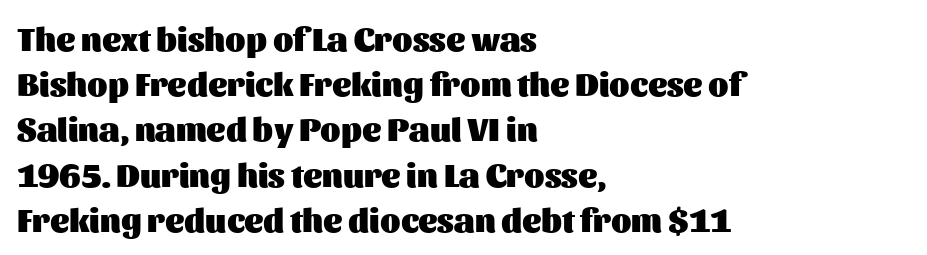
{"serif": "no", "italic": "no", "bold": "yes", "weight": "heavy", "width": "normal", "stroke_contrast": "medium", "x_height": "medium", "monospaced": "no", "underline": "no", "align": "left", "line_spacing": "normal", "line_spacing_ratio": 1.37, "letter_spacing": "normal", "letter_spacing_em": 0.0, "glyph_px": 33}
